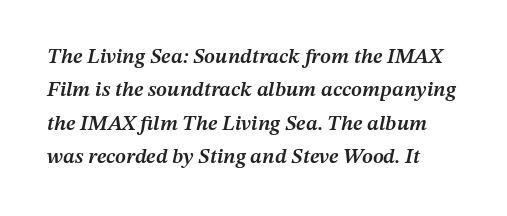
How are the letters spaced? Ordinarily, with no added tracking. Clear beneath every line of the passage. The font is running at a semibold setting, under full bold. Whoever set this chose a conventional vertical rhythm. This is oblique type, the kind used for emphasis or titles.
